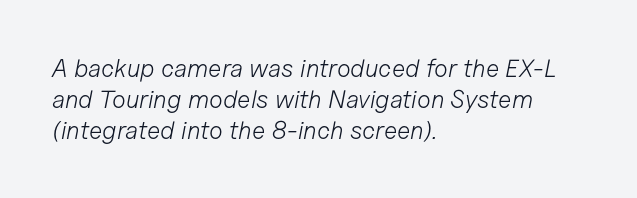
Q: Is the text bold? A: No.
Q: Is the text italic (slanted)? A: Yes, it leans right by about 11 degrees.
Q: Is the text underlined? A: No.
Q: How is the paragraph aligned? A: Left-aligned.
Q: Is the spacing between letters normal or unusually wide? A: Normal.
Q: Is the spacing between lines tight, normal or loose? A: Normal.
